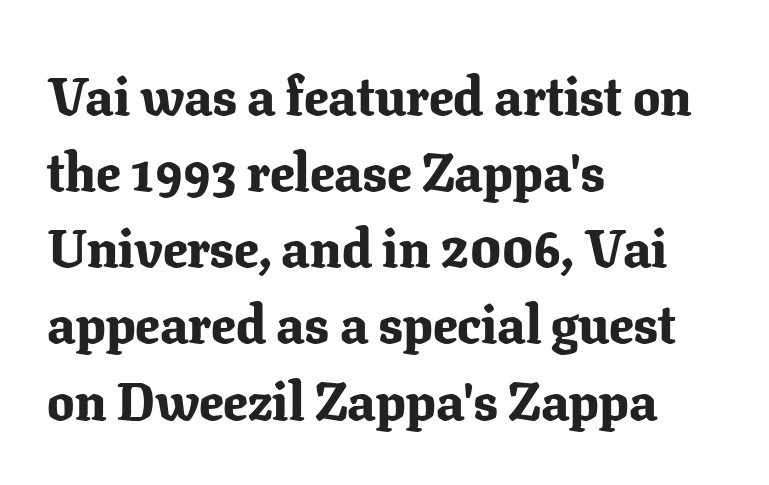
The image shows 54 px bold serif type, upright; set left-aligned, normal line spacing (1.41x), normal letter spacing, not underlined; low stroke contrast and a medium x-height.
